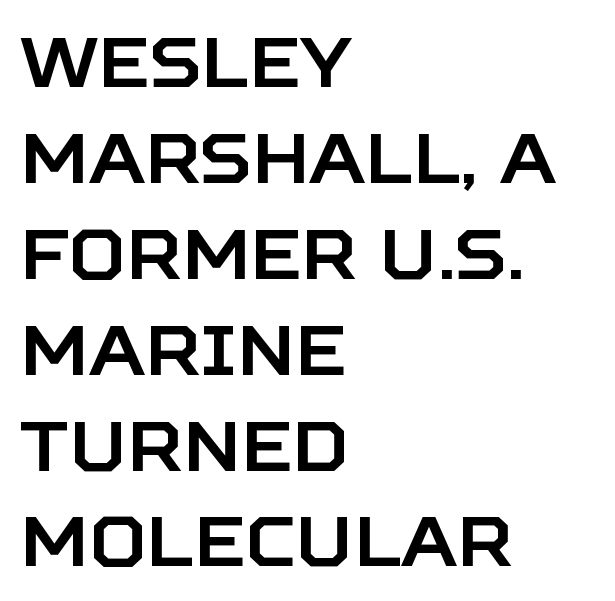
Regarding serifs, this sample does without them. Bare-footed words on every line. The space between consecutive lines is moderate. Horizontal alignment here is leftward, the default for most running prose. No extra tracking has been applied to these lines.
